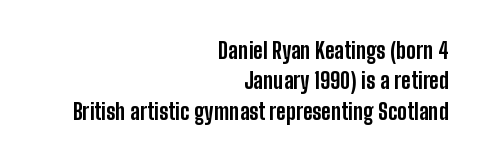
Q: Is the text bold? A: Yes.
Q: Is the text italic (slanted)? A: No, it is upright.
Q: Is the text underlined? A: No.
Q: How is the paragraph aligned? A: Right-aligned.
Q: Is the spacing between letters normal or unusually wide? A: Normal.
Q: Is the spacing between lines tight, normal or loose? A: Normal.
